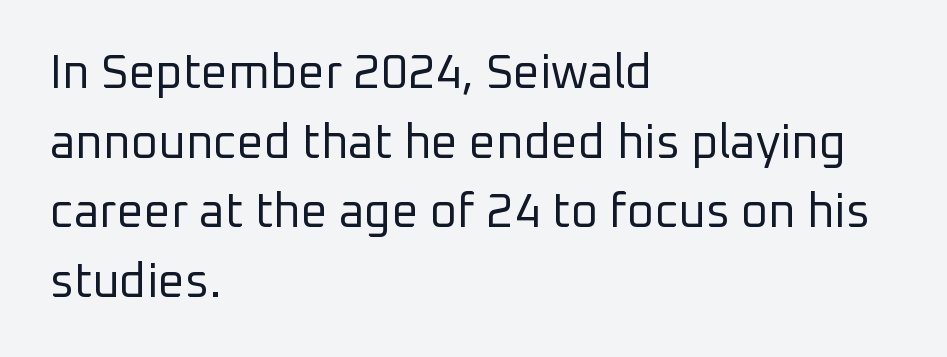
The image shows 47 px regular-weight sans-serif type, upright; set left-aligned, normal line spacing (1.48x), normal letter spacing, not underlined; low stroke contrast and a medium x-height.
